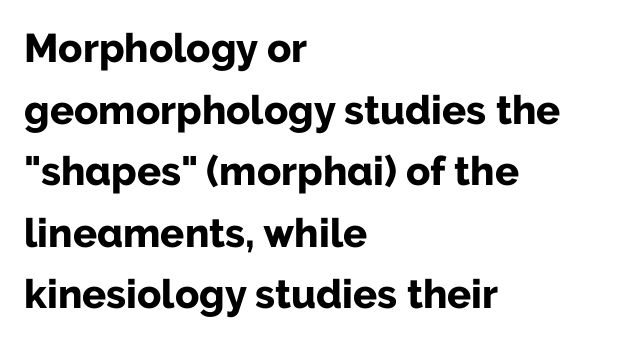
The passage shown has conventional tracking throughout. As a designer I'd log this as weight 700, bold. Type without underlining. Notice how the passage keeps a crisp vertical edge on the left only.
